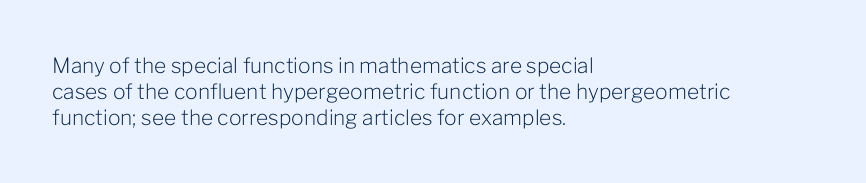
The image shows 21 px text type, upright; set left-aligned, line spacing 1.23x, normal letter spacing, not underlined.
